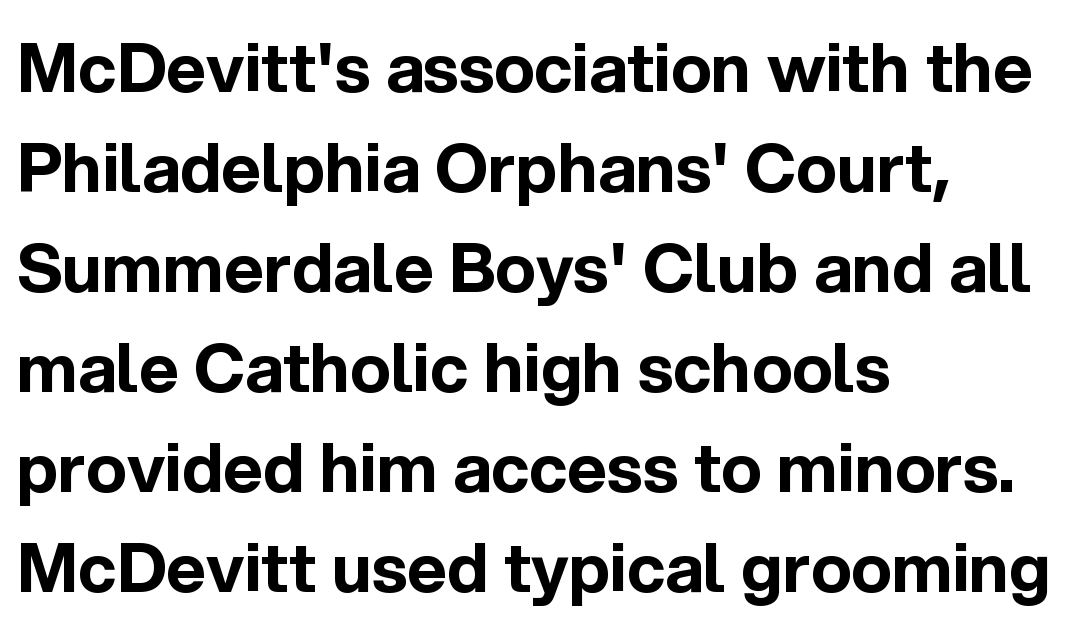
Q: Is the text bold? A: Yes.
Q: Is the text italic (slanted)? A: No, it is upright.
Q: Is the typeface a serif or a sans-serif typeface? A: Sans-serif.
Q: Is the text underlined? A: No.
Q: How is the paragraph aligned? A: Left-aligned.
Q: Is the spacing between letters normal or unusually wide? A: Normal.
Q: Is the spacing between lines tight, normal or loose? A: Normal.
Q: Width (condensed, normal, or wide)? A: Normal.
Q: x-height? A: Medium.
Q: Monospaced? A: No.
